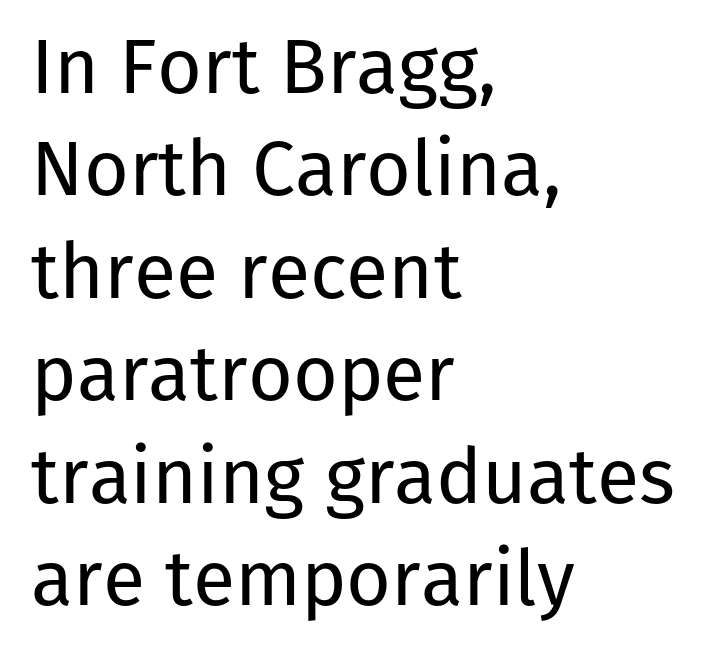
The passage shown is not underscored anywhere. Varying glyph widths throughout — classic text-font behaviour. Notice how the stems are strictly vertical — no italics here. Nothing unusual about the tracking: characters are spaced as the font intends. One-word summary of the alignment: left. These lines are composed in type without serifs.
